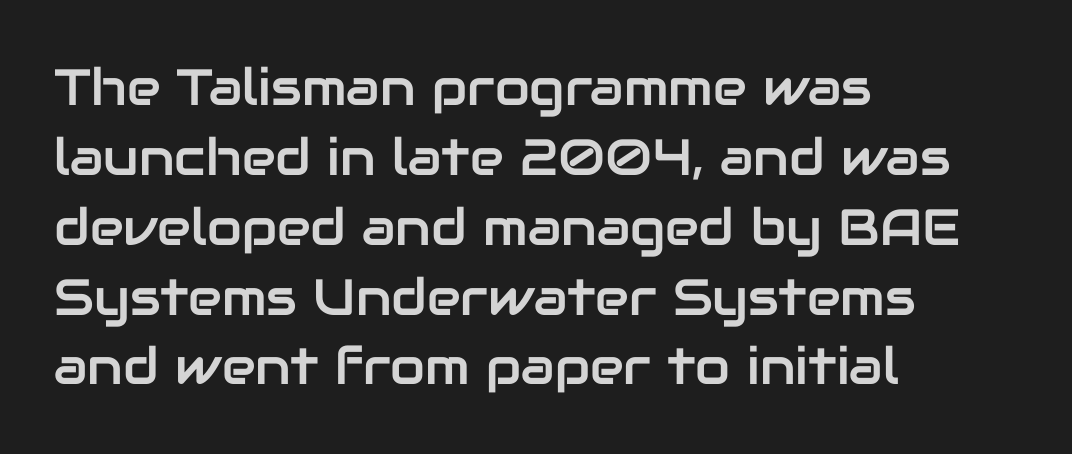
Q: Is the text italic (slanted)? A: No, it is upright.
Q: Is the typeface a serif or a sans-serif typeface? A: Sans-serif.
Q: Is the text underlined? A: No.
Q: How is the paragraph aligned? A: Left-aligned.
Q: Is the spacing between letters normal or unusually wide? A: Normal.
Q: Is the spacing between lines tight, normal or loose? A: Normal.
Q: Width (condensed, normal, or wide)? A: Normal.
Q: Stroke contrast? A: Low.
Q: x-height? A: Medium.
Q: Monospaced? A: No.
